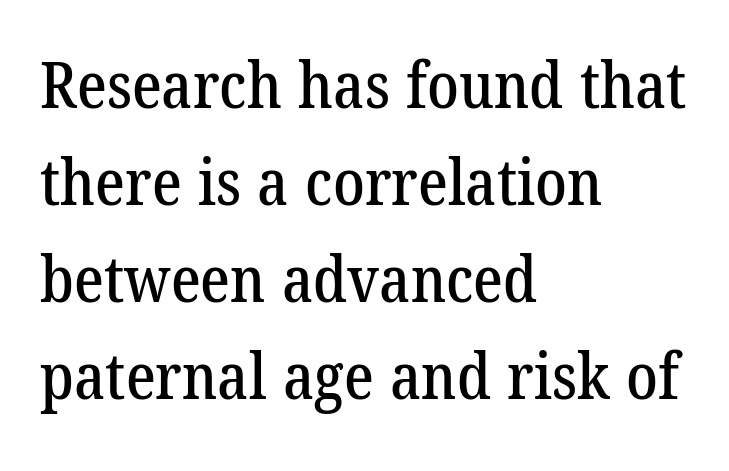
All the whitespace from short lines collects on the right. Here the designer chose a conventional face with non-uniform glyph widths. One glance says typical: line gaps are just what's usual. Tracking value appears to be zero — textbook default spacing.
